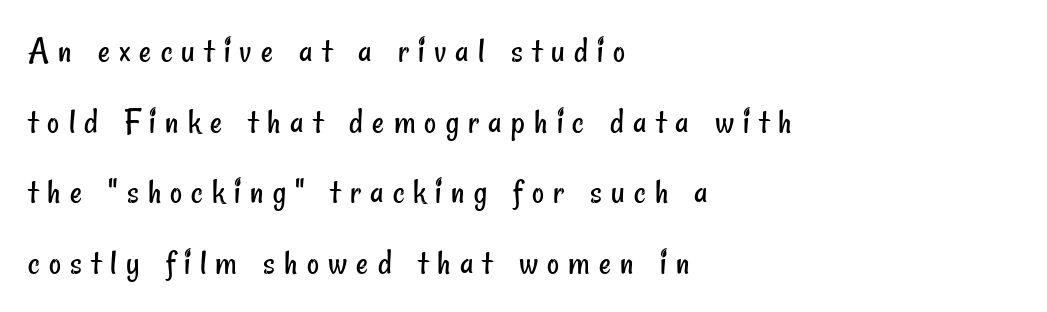
{"serif": "no", "bold": "no", "weight": "regular", "width": "condensed", "stroke_contrast": "low", "x_height": "small", "monospaced": "no", "underline": "no", "align": "left", "line_spacing": "loose", "line_spacing_ratio": 1.91, "letter_spacing": "wide", "letter_spacing_em": 0.25, "glyph_px": 37}
